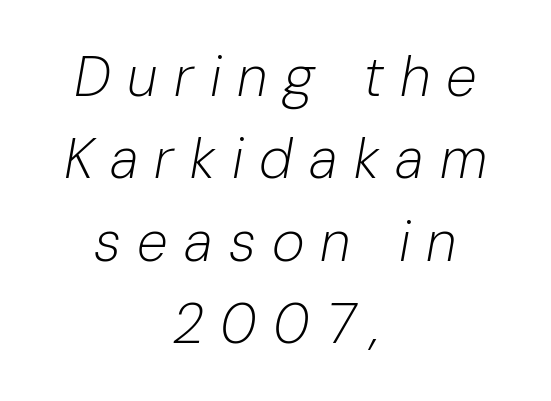
The image shows 56 px light type, italic (leaning right); set centered, normal line spacing (1.47x), unusually wide letter spacing (+0.29 em), not underlined; low stroke contrast and a medium x-height.
